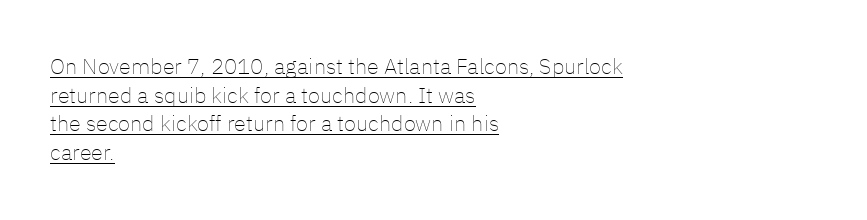
Students, observe the line beneath the letters — that is underlining. Line starts are locked; line ends wander. The vertical gap from one line to the next is medium. The lettering holds an erect, upright posture throughout. The passage shown has conventional tracking throughout. The letters look calm and open, with moderate or lighter stems.
